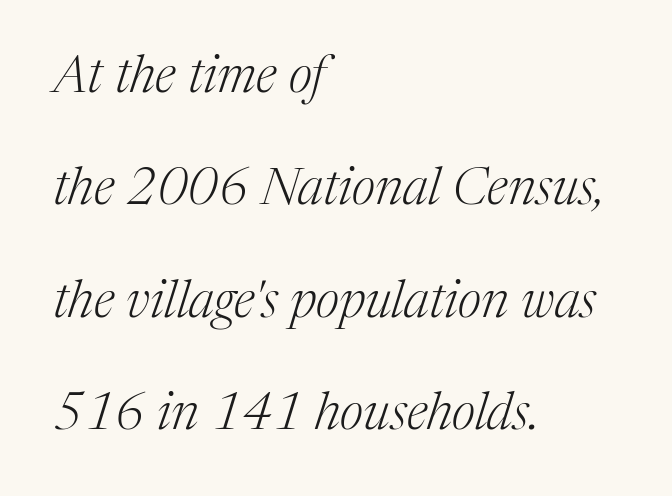
{"serif": "yes", "italic": "yes", "lean": "right", "slant_degrees": 17, "bold": "no", "weight": "light", "width": "normal", "stroke_contrast": "medium", "x_height": "medium", "monospaced": "no", "underline": "no", "align": "left", "line_spacing": "loose", "line_spacing_ratio": 2.16, "letter_spacing": "normal", "letter_spacing_em": 0.0, "glyph_px": 52}
